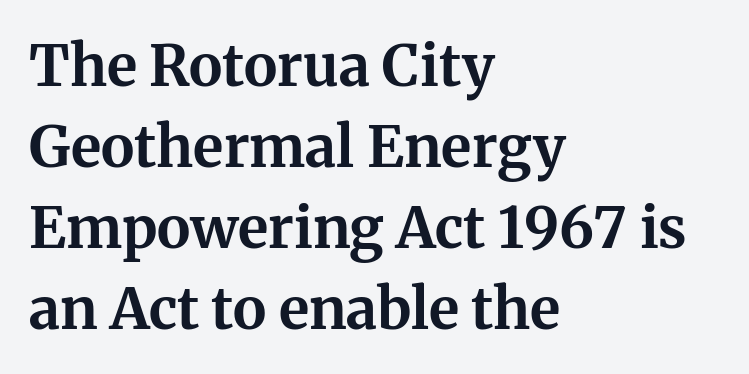
The image shows 57 px bold serif type, upright; set left-aligned, normal line spacing (1.42x), normal letter spacing, not underlined; medium stroke contrast and a medium x-height.
